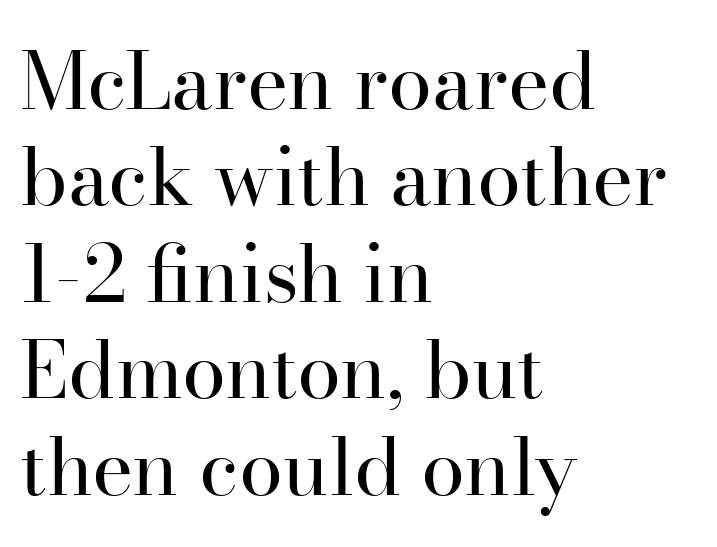
Q: Is the text bold? A: No.
Q: Is the text italic (slanted)? A: No, it is upright.
Q: Is the typeface a serif or a sans-serif typeface? A: Serif.
Q: Is the text underlined? A: No.
Q: How is the paragraph aligned? A: Left-aligned.
Q: Is the spacing between letters normal or unusually wide? A: Normal.
Q: Width (condensed, normal, or wide)? A: Normal.
Q: Stroke contrast? A: High.
Q: x-height? A: Small.
Q: Monospaced? A: No.
